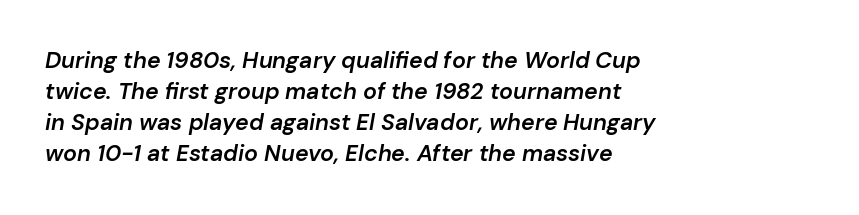
Tracking here is standard; glyphs follow each other at the usual distance. The passage shown stacks its lines at a standard gap. The sample has been set in demibold, a notch under bold. Observe the lean: these are italic letterforms. Words float on clear page, feet unadorned.
